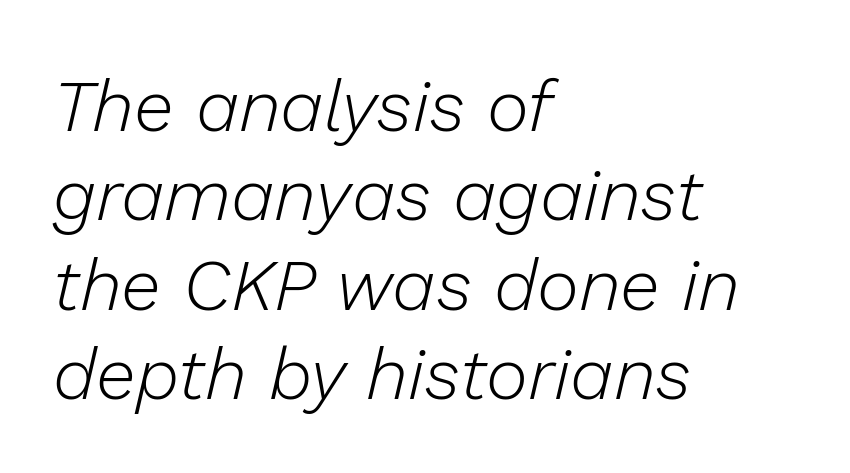
{"italic": "yes", "lean": "right", "slant_degrees": 13, "bold": "no", "weight": "light", "width": "normal", "stroke_contrast": "low", "x_height": "medium", "monospaced": "no", "underline": "no", "align": "left", "line_spacing_ratio": 1.24, "letter_spacing": "normal", "letter_spacing_em": 0.0, "glyph_px": 72}
